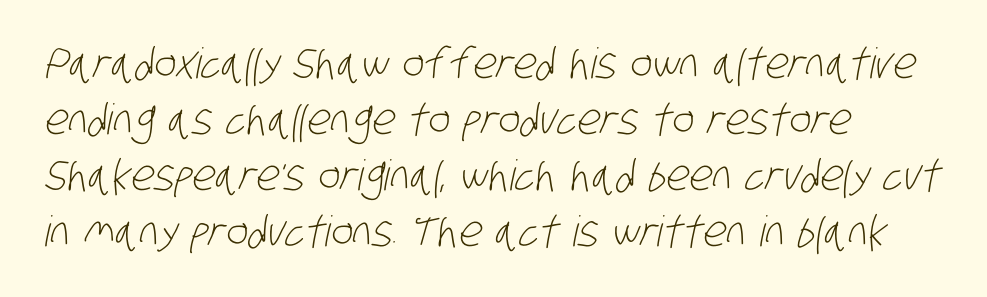
{"serif": "no", "bold": "no", "weight": "light", "width": "condensed", "stroke_contrast": "low", "x_height": "large", "monospaced": "no", "underline": "no", "align": "left", "line_spacing": "normal", "line_spacing_ratio": 1.33, "letter_spacing": "normal", "letter_spacing_em": 0.0, "glyph_px": 42}
